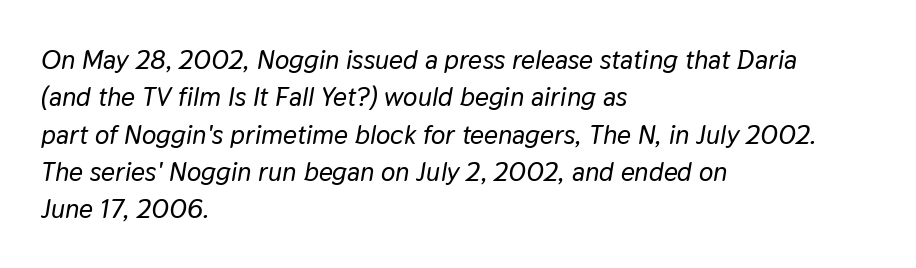
The image shows 27 px text type, italic (leaning right); set left-aligned, normal line spacing (1.38x), normal letter spacing, not underlined.
